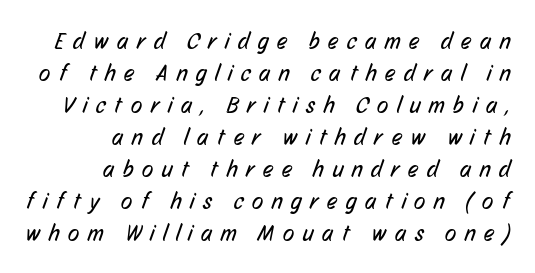
Q: Is the text bold? A: No.
Q: Is the text underlined? A: No.
Q: How is the paragraph aligned? A: Right-aligned.
Q: Is the spacing between letters normal or unusually wide? A: Unusually wide.
Q: Is the spacing between lines tight, normal or loose? A: Normal.
